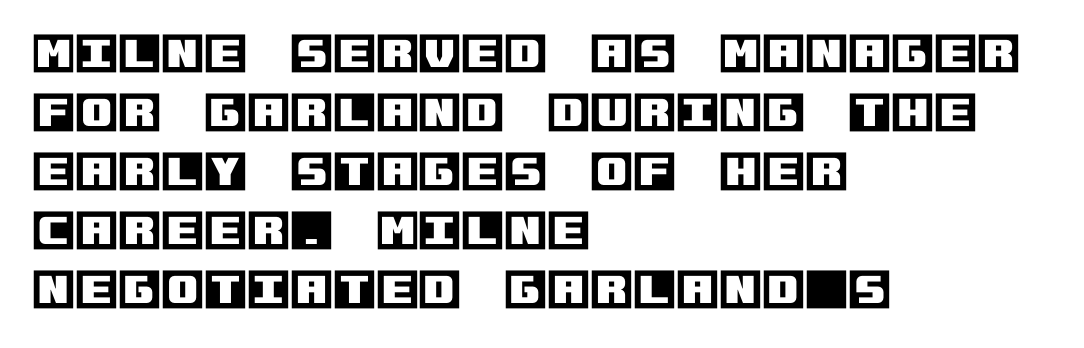
The lettering stays uniformly vertical, giving the passage a roman look. Default kerning and tracking; the words read as compact shapes. These lines are set flush left with a ragged right edge. Rule under the text: the space is simply empty. Rows of type keep a routine distance in the vertical direction.
